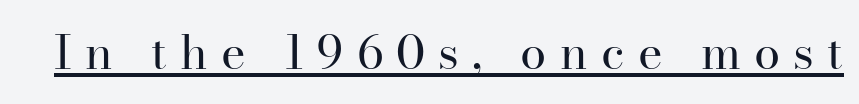
Emphasis is given by a line drawn under the lettering. The typography opts for an upright posture over an oblique one. Between one letter and the next there's a generous, obvious gap. The face used here is proportionally spaced, like ordinary book or web type. No extra ink here — the face is not bold. Look at the bottom of the vertical strokes: they flare into serifs here.
